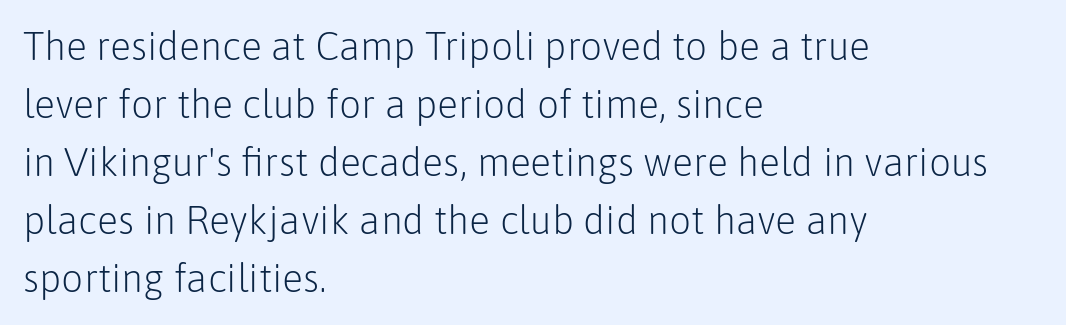
The image shows 39 px light sans-serif type, upright; set left-aligned, normal line spacing (1.49x), normal letter spacing, not underlined; low stroke contrast and a medium x-height.
